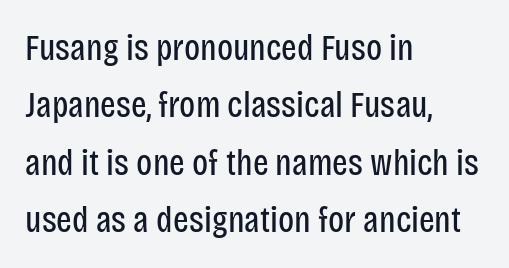
Italic? Not at all — the glyphs are vertical. A typesetter would call this zero additional tracking. Descenders are the only things crossing below the line. The designer left line spacing at the default.
